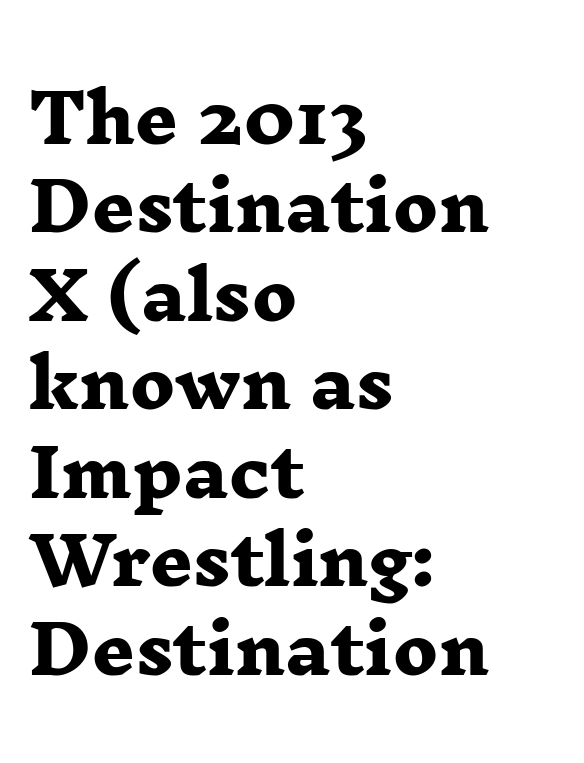
{"serif": "yes", "bold": "yes", "weight": "heavy", "width": "wide", "stroke_contrast": "low", "x_height": "medium", "monospaced": "no", "underline": "no", "align": "left", "line_spacing": "normal", "line_spacing_ratio": 1.32, "letter_spacing": "normal", "letter_spacing_em": 0.0, "glyph_px": 67}
